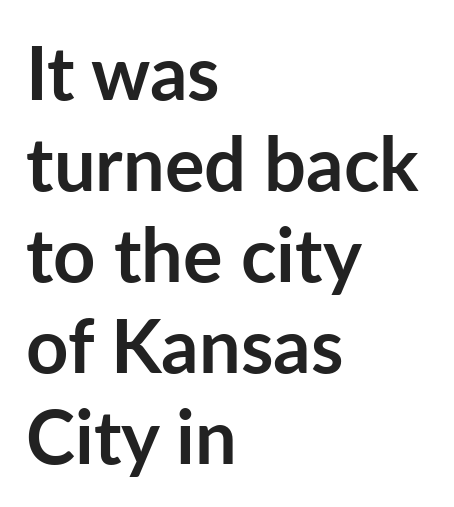
The image shows 74 px semibold sans-serif type, upright; set left-aligned, line spacing 1.23x, normal letter spacing, not underlined; low stroke contrast and a medium x-height.
